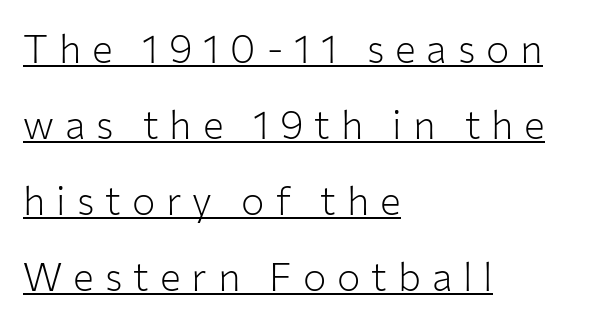
{"serif": "no", "italic": "no", "bold": "no", "weight": "light", "width": "normal", "stroke_contrast": "low", "x_height": "medium", "monospaced": "no", "underline": "yes", "align": "left", "line_spacing": "loose", "line_spacing_ratio": 1.95, "letter_spacing": "wide", "letter_spacing_em": 0.28, "glyph_px": 39}
